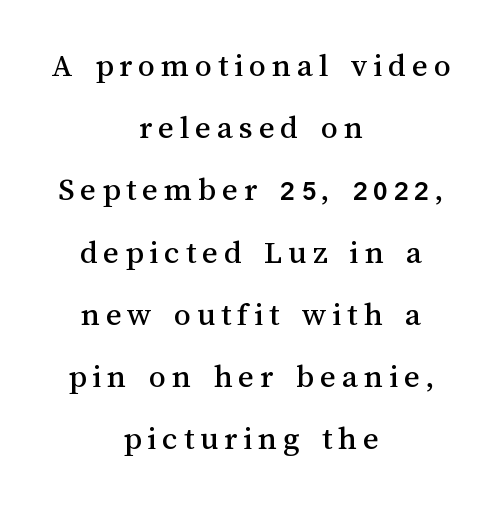
Q: Is the text italic (slanted)? A: No, it is upright.
Q: Is the text underlined? A: No.
Q: How is the paragraph aligned? A: Centered.
Q: Width (condensed, normal, or wide)? A: Normal.
Q: Stroke contrast? A: Medium.
Q: x-height? A: Medium.
Q: Monospaced? A: No.
